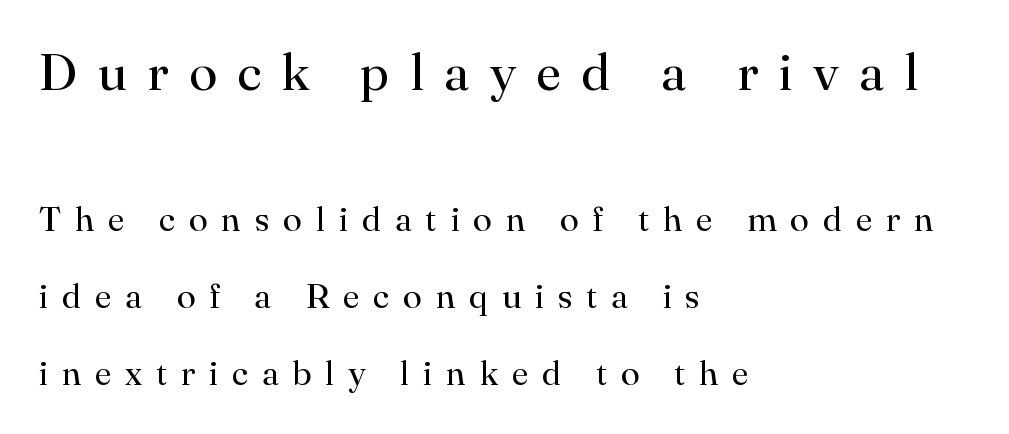
The image shows 52 px regular-weight serif type, upright; set left-aligned, loose line spacing (2.21x), unusually wide letter spacing (+0.39 em), not underlined; the first (top) block is 1.49x larger; high stroke contrast and a small x-height.
